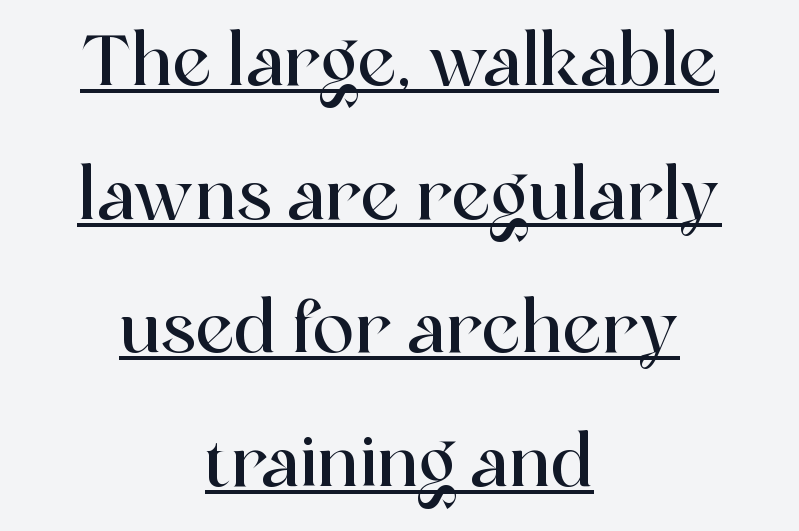
Q: Is the text italic (slanted)? A: No, it is upright.
Q: Is the typeface a serif or a sans-serif typeface? A: Serif.
Q: Is the text underlined? A: Yes.
Q: How is the paragraph aligned? A: Centered.
Q: Is the spacing between letters normal or unusually wide? A: Normal.
Q: Is the spacing between lines tight, normal or loose? A: Loose.
Q: Width (condensed, normal, or wide)? A: Normal.
Q: x-height? A: Medium.
Q: Monospaced? A: No.
